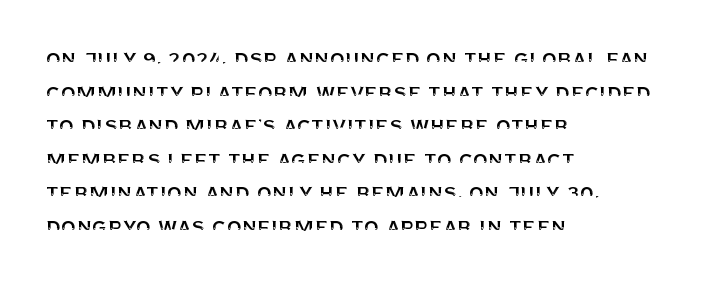
Leading matches the norm, producing a regular column. Every stem runs plumb, perpendicular to the baseline. Underline: absent. In CSS terms this would be text-align: left. Here the glyphs are tracked normally, forming tight word shapes.
